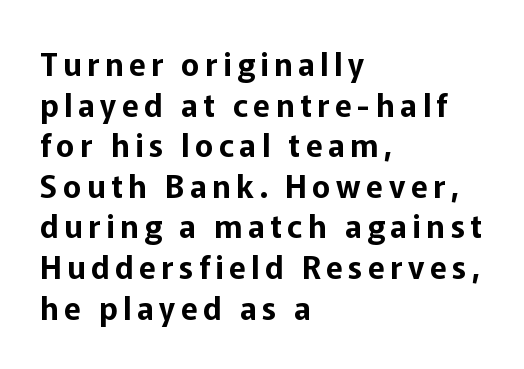
{"serif": "no", "italic": "no", "width": "normal", "stroke_contrast": "low", "x_height": "medium", "monospaced": "no", "underline": "no", "align": "left", "line_spacing": "normal", "line_spacing_ratio": 1.31, "glyph_px": 31}
